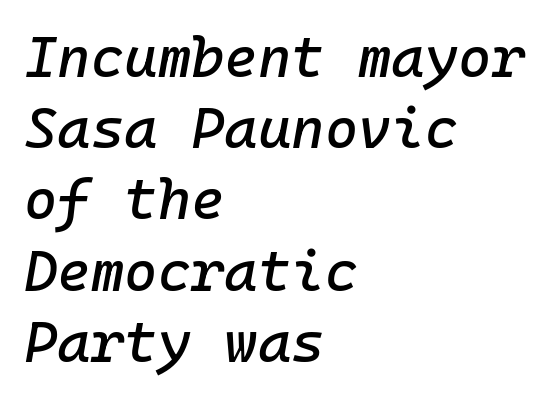
{"italic": "yes", "lean": "right", "slant_degrees": 10, "width": "normal", "stroke_contrast": "low", "x_height": "medium", "underline": "no", "align": "left", "line_spacing": "normal", "line_spacing_ratio": 1.25, "letter_spacing": "normal", "letter_spacing_em": 0.0, "glyph_px": 57}
